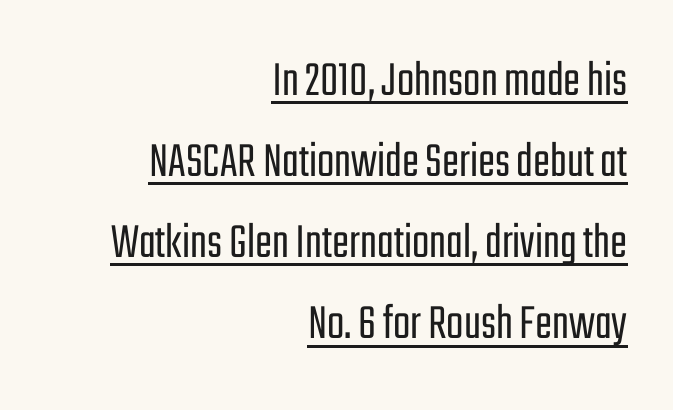
This block has exactly the height ordinary leading produces. The face used here is rendered with its standard letterfit. Proportional: the letters do not fall into vertical columns. This rendering employs a face without finishing strokes, i.e., a sans-serif. A rule runs beneath these lines of type. Heft: none added — not bold.
